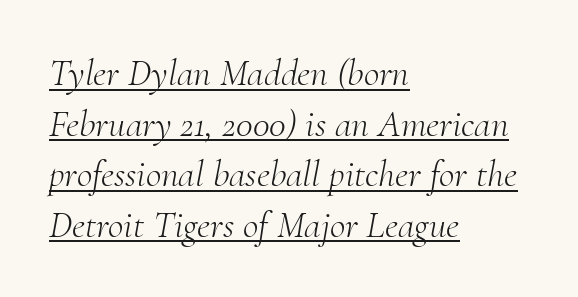
The image shows 38 px light serif type, italic (leaning right); set left-aligned, normal line spacing (1.33x), normal letter spacing, underlined; medium stroke contrast and a small x-height.
